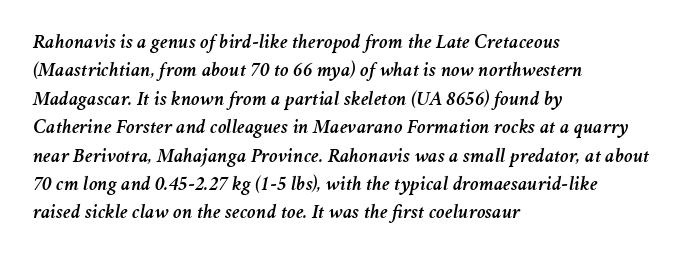
{"italic": "yes", "lean": "right", "slant_degrees": 11, "underline": "no", "align": "left", "line_spacing": "normal", "line_spacing_ratio": 1.42, "letter_spacing": "normal", "letter_spacing_em": 0.0, "glyph_px": 20}
